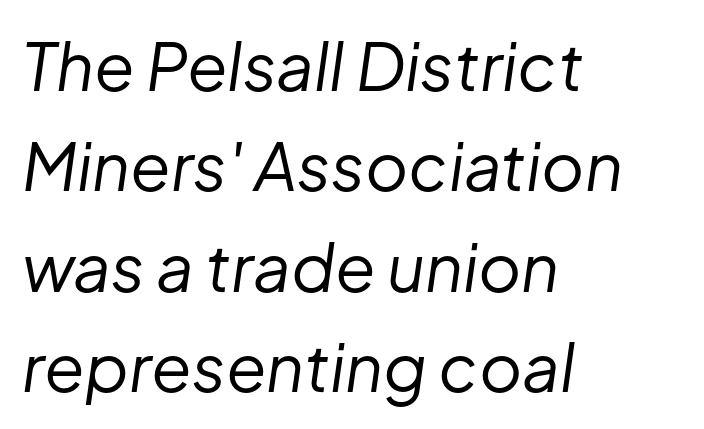
Q: Is the text bold? A: No.
Q: Is the text italic (slanted)? A: Yes, it leans right by about 8 degrees.
Q: Is the text underlined? A: No.
Q: How is the paragraph aligned? A: Left-aligned.
Q: Is the spacing between letters normal or unusually wide? A: Normal.
Q: Is the spacing between lines tight, normal or loose? A: Normal.
Q: Width (condensed, normal, or wide)? A: Normal.
Q: Stroke contrast? A: Low.
Q: x-height? A: Medium.
Q: Monospaced? A: No.
